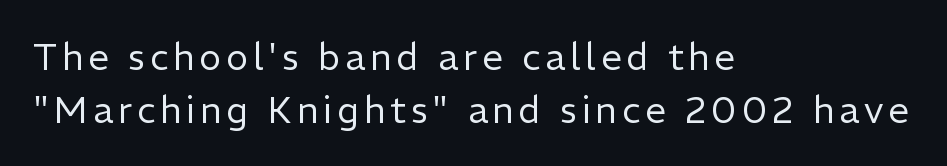
Q: Is the text bold? A: No.
Q: Is the text italic (slanted)? A: No, it is upright.
Q: Is the typeface a serif or a sans-serif typeface? A: Sans-serif.
Q: Is the text underlined? A: No.
Q: How is the paragraph aligned? A: Left-aligned.
Q: Is the spacing between lines tight, normal or loose? A: Normal.
Q: Width (condensed, normal, or wide)? A: Normal.
Q: Stroke contrast? A: Low.
Q: x-height? A: Medium.
Q: Monospaced? A: No.
